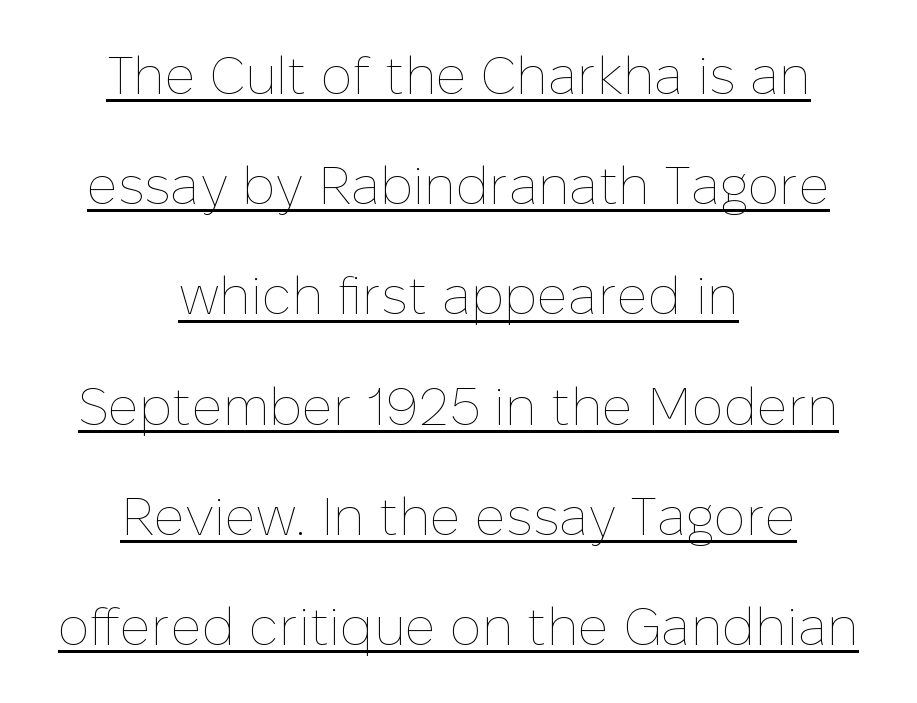
A typesetter would call this proportional, since set widths differ per character. This sample carries an underscore along the baseline area. The passage shown is not bold in any degree. The line texture is even and compact thanks to regular tracking. Characters remain perfectly vertical along every line.
